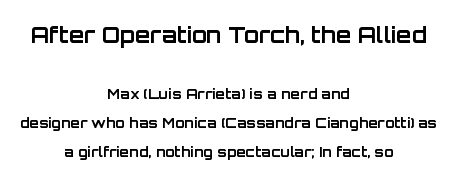
{"italic": "no", "bold": "yes", "underline": "no", "align": "center", "line_spacing": "loose", "line_spacing_ratio": 2.09, "letter_spacing": "normal", "letter_spacing_em": 0.0, "larger_block": "first", "size_ratio": 1.57, "glyph_px": 22}
